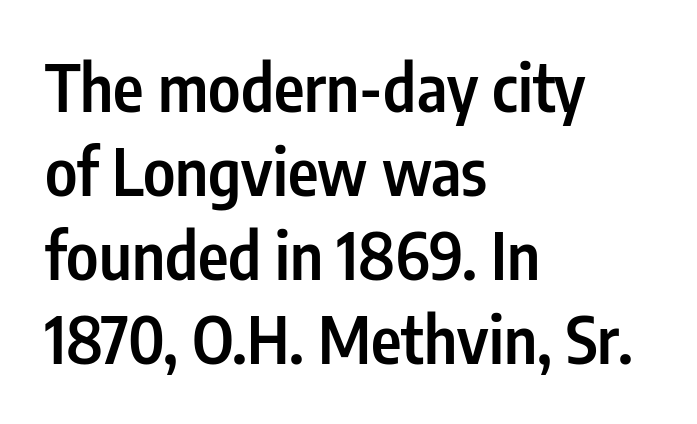
{"serif": "no", "italic": "no", "bold": "semi", "weight": "semibold", "width": "condensed", "stroke_contrast": "low", "x_height": "medium", "monospaced": "no", "underline": "no", "align": "left", "line_spacing": "normal", "line_spacing_ratio": 1.29, "letter_spacing": "normal", "letter_spacing_em": 0.0, "glyph_px": 65}
